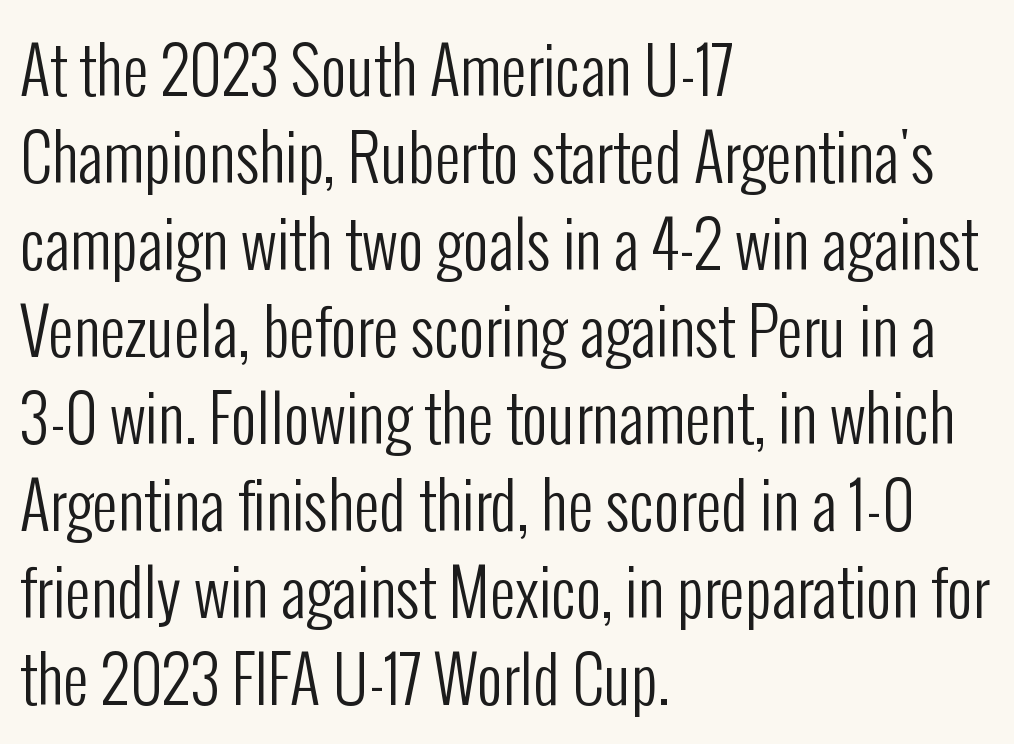
This reads as an unemphasized weight, regular at the heaviest. Italic: no, the glyphs are upright roman. The typeface chosen for these lines omits serifs. A bare baseline throughout the passage. Look at the tracking — it's just the regular setting, nothing added. Line starts are locked; line ends wander.
